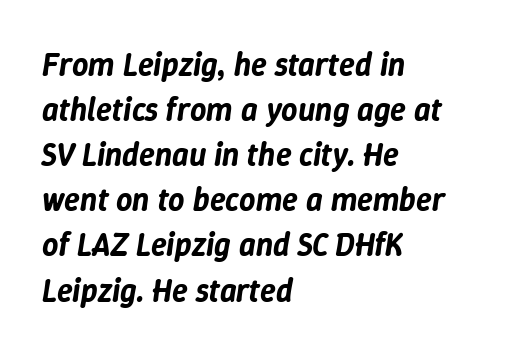
Q: Is the text italic (slanted)? A: Yes, it leans right by about 9 degrees.
Q: Is the text underlined? A: No.
Q: How is the paragraph aligned? A: Left-aligned.
Q: Is the spacing between letters normal or unusually wide? A: Normal.
Q: Is the spacing between lines tight, normal or loose? A: Normal.
Q: Width (condensed, normal, or wide)? A: Normal.
Q: Stroke contrast? A: Low.
Q: x-height? A: Medium.
Q: Monospaced? A: No.
